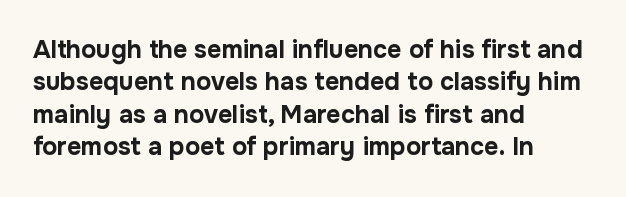
A typesetter would mark this as roman, not italic. The strokes are fattened all the way to bold. Beneath every word, the page is bare. The letters sit at their default tracking, neither squeezed nor spread. Notice how the passage keeps a crisp vertical edge on the left only. The lines sit at an ordinary, default distance from one another.
